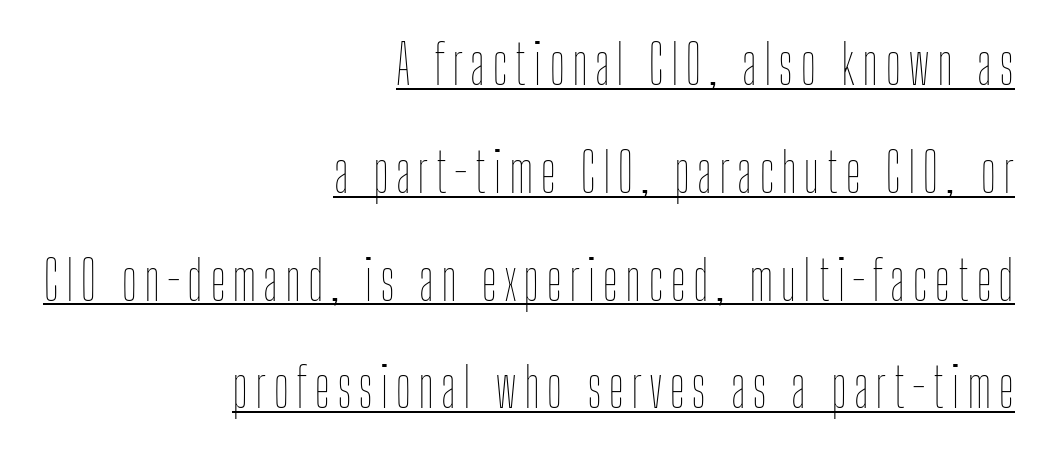
{"italic": "no", "bold": "no", "weight": "thin", "width": "condensed", "stroke_contrast": "low", "x_height": "medium", "monospaced": "no", "underline": "yes", "align": "right", "line_spacing": "loose", "line_spacing_ratio": 1.96, "glyph_px": 55}
